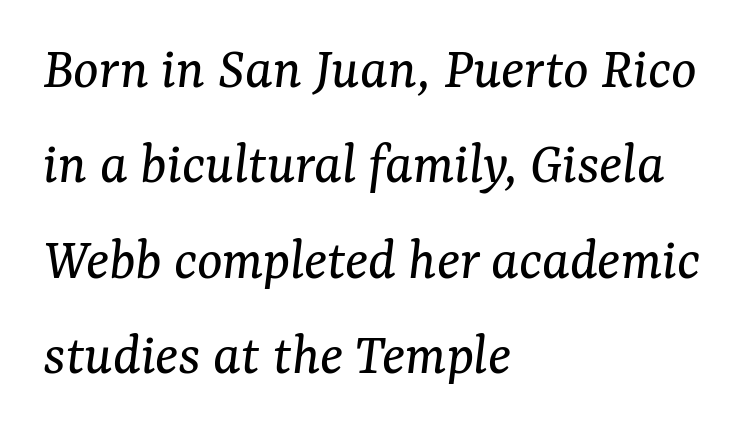
{"serif": "yes", "italic": "yes", "lean": "right", "slant_degrees": 7, "bold": "no", "weight": "regular", "width": "normal", "stroke_contrast": "medium", "x_height": "medium", "monospaced": "no", "underline": "no", "align": "left", "line_spacing": "normal", "line_spacing_ratio": 1.59, "letter_spacing": "normal", "letter_spacing_em": 0.0, "glyph_px": 60}
